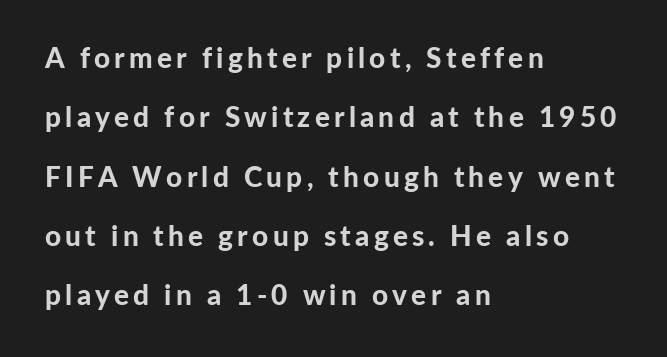
The image shows 28 px bold sans-serif type, upright; set left-aligned, loose line spacing (2.12x), not underlined; low stroke contrast and a medium x-height.
